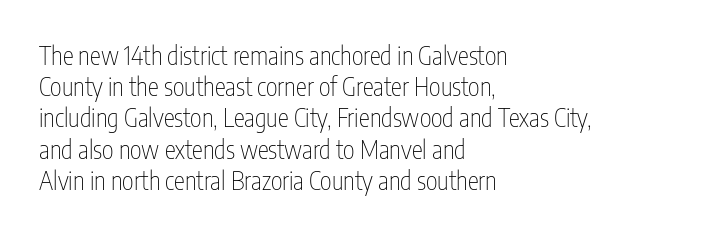
{"italic": "no", "bold": "no", "underline": "no", "align": "left", "line_spacing": "normal", "line_spacing_ratio": 1.25, "letter_spacing": "normal", "letter_spacing_em": 0.0, "glyph_px": 25}
